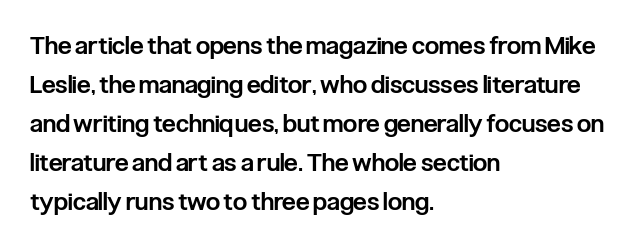
{"italic": "no", "bold": "semi", "underline": "no", "align": "left", "line_spacing": "normal", "line_spacing_ratio": 1.56, "letter_spacing": "normal", "letter_spacing_em": 0.0, "glyph_px": 25}
